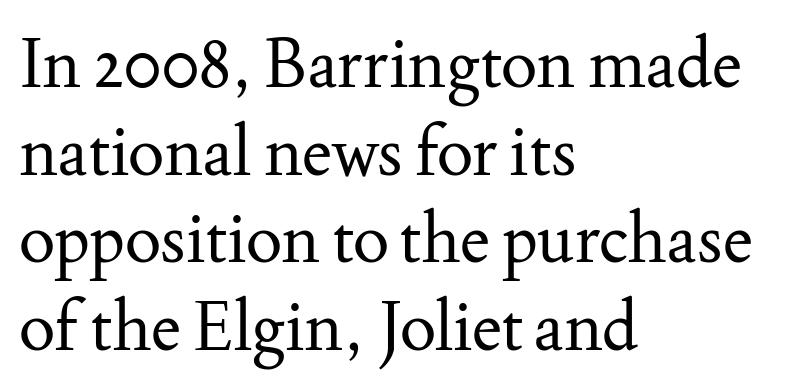
{"serif": "yes", "italic": "no", "bold": "no", "weight": "regular", "width": "normal", "stroke_contrast": "medium", "x_height": "small", "monospaced": "no", "underline": "no", "align": "left", "line_spacing": "normal", "line_spacing_ratio": 1.29, "letter_spacing": "normal", "letter_spacing_em": 0.0, "glyph_px": 68}
